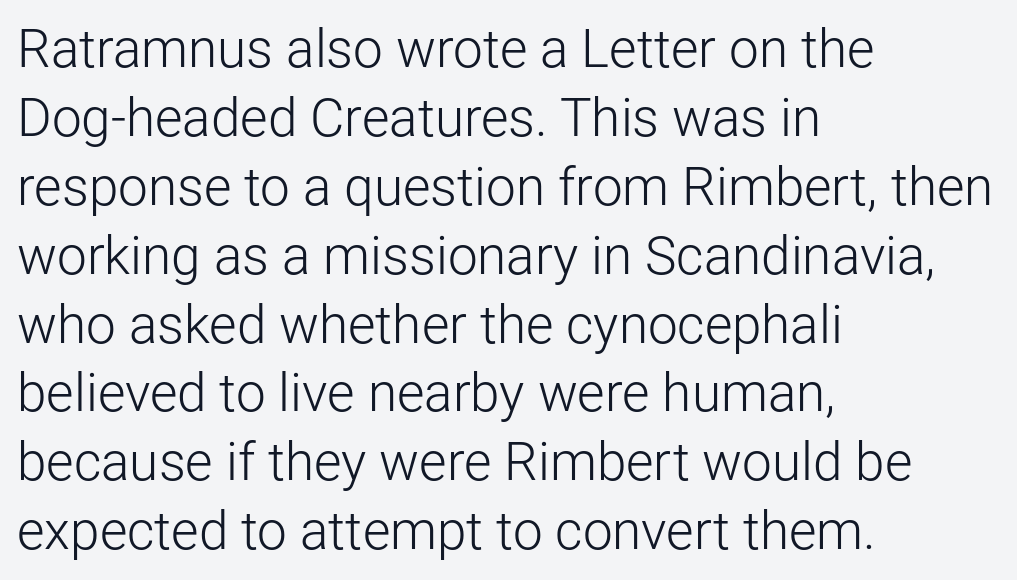
{"serif": "no", "italic": "no", "bold": "no", "weight": "light", "width": "normal", "stroke_contrast": "low", "x_height": "medium", "monospaced": "no", "underline": "no", "align": "left", "line_spacing": "normal", "line_spacing_ratio": 1.3, "letter_spacing": "normal", "letter_spacing_em": 0.0, "glyph_px": 53}
